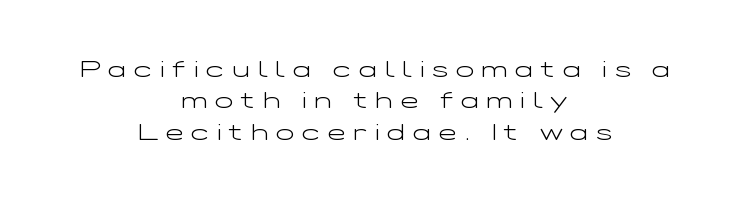
Evenly set lines give the paragraph a standard silhouette. Posture: upright roman. Both edges are ragged and mirror each other, which tells us the setting is centered. No chunkiness to these letters — they're not bold. Bare-footed words on every line. The rendering inserts visible extra space after every character.
